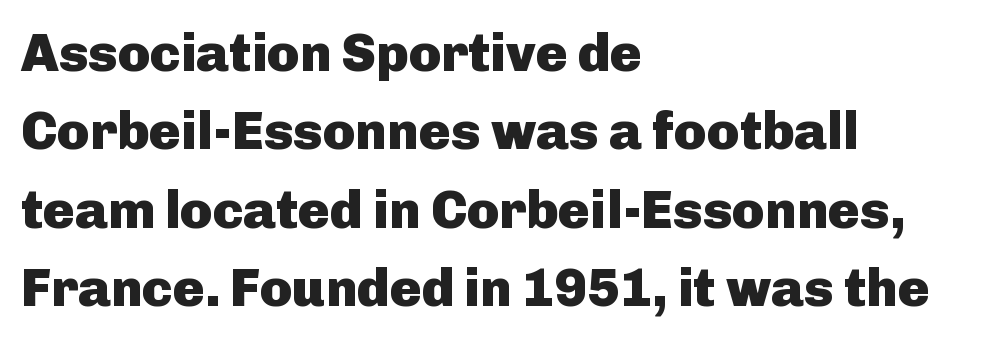
The image shows 53 px heavy sans-serif type, upright; set left-aligned, normal line spacing (1.48x), normal letter spacing, not underlined; low stroke contrast and a medium x-height.
